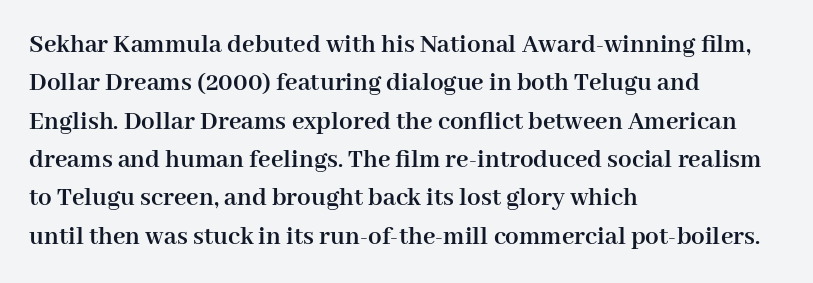
Glyph-to-glyph distance matches everyday printed text. Notice how thick the strokes are: this is what a full bold looks like. A normal amount of white space separates one row of letters from the next. Only glyphs here, with clear space below each row. Vertical strokes here are truly vertical.
